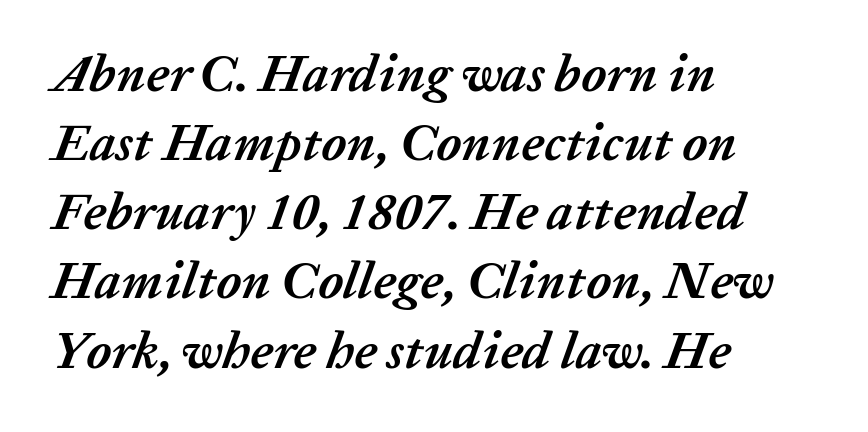
The image shows 52 px semibold type, italic (leaning right); set left-aligned, normal line spacing (1.33x), normal letter spacing, not underlined; low stroke contrast and a medium x-height.
